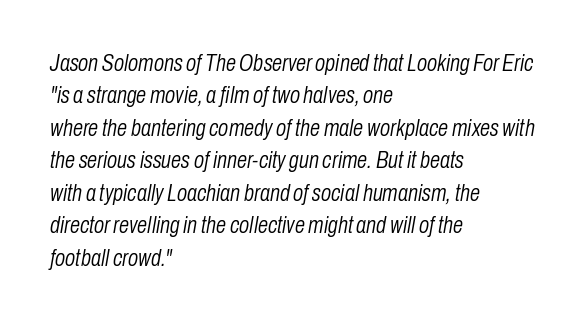
{"italic": "yes", "lean": "right", "slant_degrees": 10, "bold": "no", "underline": "no", "align": "left", "line_spacing": "normal", "line_spacing_ratio": 1.41, "letter_spacing": "normal", "letter_spacing_em": 0.0, "glyph_px": 23}
